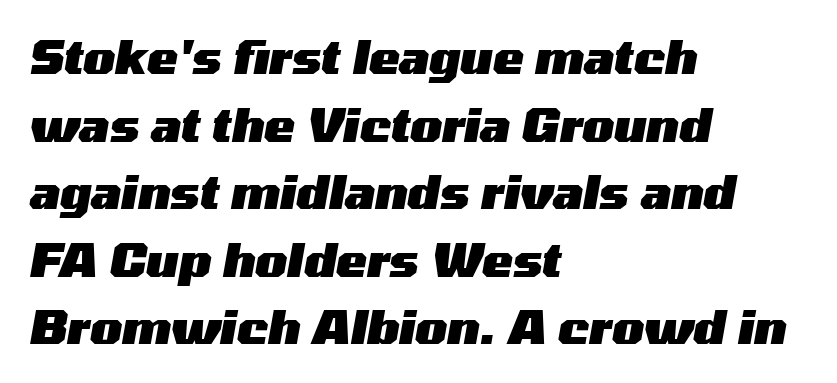
Q: Is the text bold? A: Yes.
Q: Is the text italic (slanted)? A: Yes, it leans right by about 10 degrees.
Q: Is the text underlined? A: No.
Q: How is the paragraph aligned? A: Left-aligned.
Q: Is the spacing between letters normal or unusually wide? A: Normal.
Q: Is the spacing between lines tight, normal or loose? A: Normal.
Q: Width (condensed, normal, or wide)? A: Wide.
Q: Stroke contrast? A: Medium.
Q: x-height? A: Medium.
Q: Monospaced? A: No.
